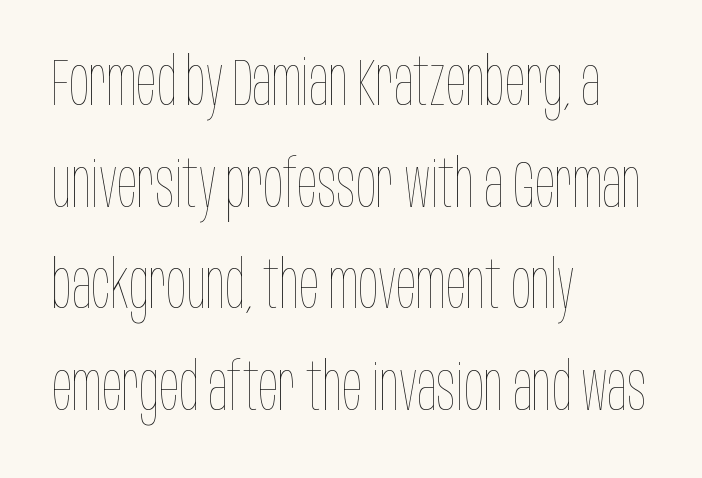
The image shows 66 px thin, condensed type, upright; set left-aligned, normal line spacing (1.54x), normal letter spacing, not underlined; low stroke contrast and a large x-height.
